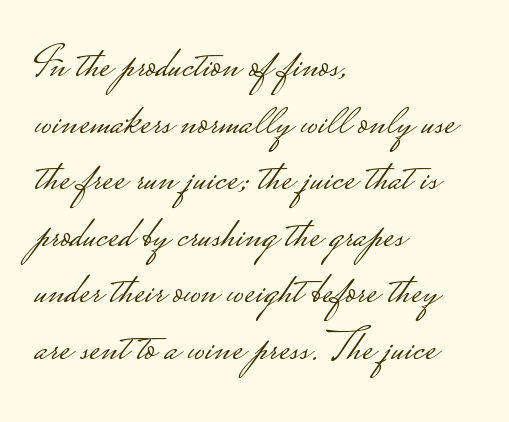
Q: Is the text bold? A: No.
Q: Is the text italic (slanted)? A: Yes.
Q: Is the typeface a serif or a sans-serif typeface? A: Sans-serif.
Q: Is the text underlined? A: No.
Q: How is the paragraph aligned? A: Left-aligned.
Q: Is the spacing between letters normal or unusually wide? A: Normal.
Q: Width (condensed, normal, or wide)? A: Wide.
Q: Stroke contrast? A: Low.
Q: Monospaced? A: No.
